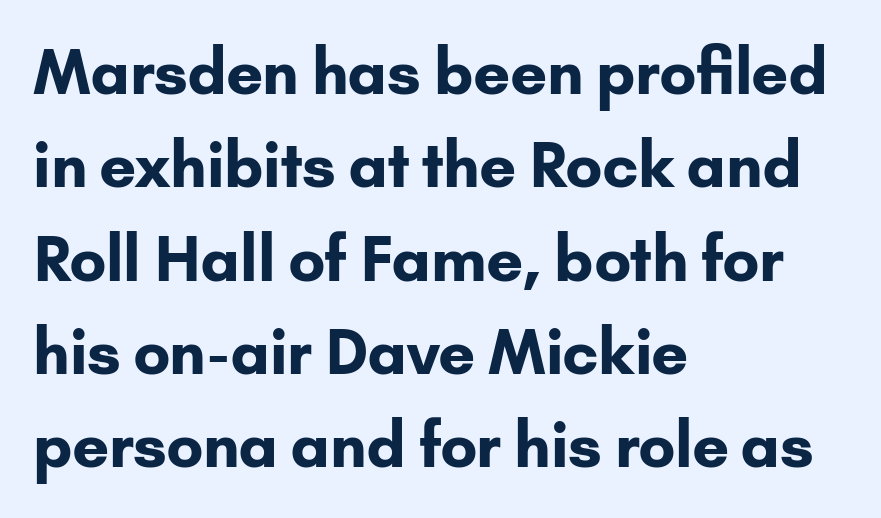
Glyph-to-glyph distance matches everyday printed text. Notice how the stems are strictly vertical — no italics here. Which margin do the lines hug? The left one — the right edge is uneven. A typesetter would call this proportional, since set widths differ per character. Notice how descenders clear the ascenders below comfortably — that's standard leading. Letters rest on an invisible, unmarked baseline.
